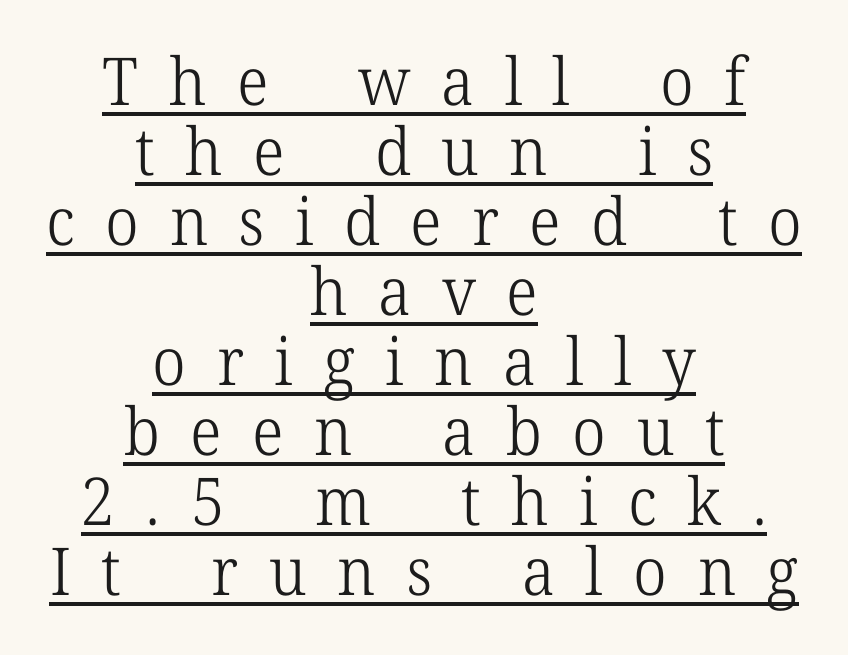
You could barely slide anything between these rows. These lines have a slow, spaced-out rhythm from letter to letter. Font category for this specimen: serif. It's the straight-up-and-down kind of type. The words here are underlined.
